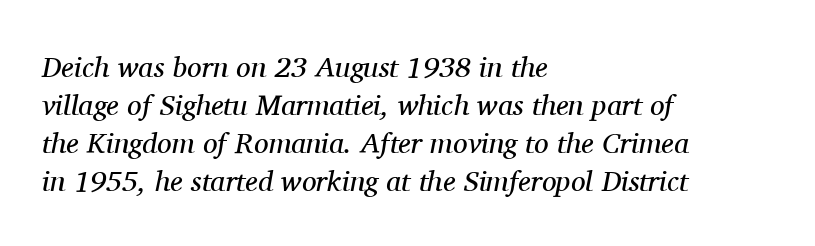
Q: Is the text bold? A: No.
Q: Is the text italic (slanted)? A: Yes, it leans right by about 11 degrees.
Q: Is the typeface a serif or a sans-serif typeface? A: Serif.
Q: Is the text underlined? A: No.
Q: How is the paragraph aligned? A: Left-aligned.
Q: Is the spacing between letters normal or unusually wide? A: Normal.
Q: Is the spacing between lines tight, normal or loose? A: Normal.
Q: Width (condensed, normal, or wide)? A: Normal.
Q: Stroke contrast? A: Medium.
Q: x-height? A: Medium.
Q: Monospaced? A: No.
